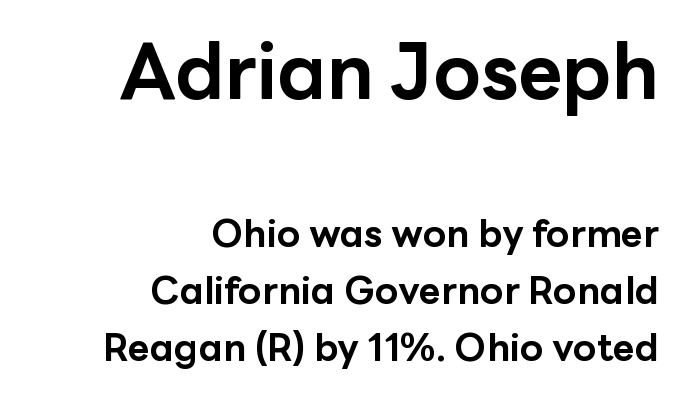
{"serif": "no", "italic": "no", "bold": "yes", "weight": "bold", "width": "normal", "stroke_contrast": "low", "x_height": "medium", "monospaced": "no", "underline": "no", "align": "right", "line_spacing": "normal", "line_spacing_ratio": 1.5, "letter_spacing": "normal", "letter_spacing_em": 0.0, "larger_block": "first", "size_ratio": 2.03, "glyph_px": 77}
